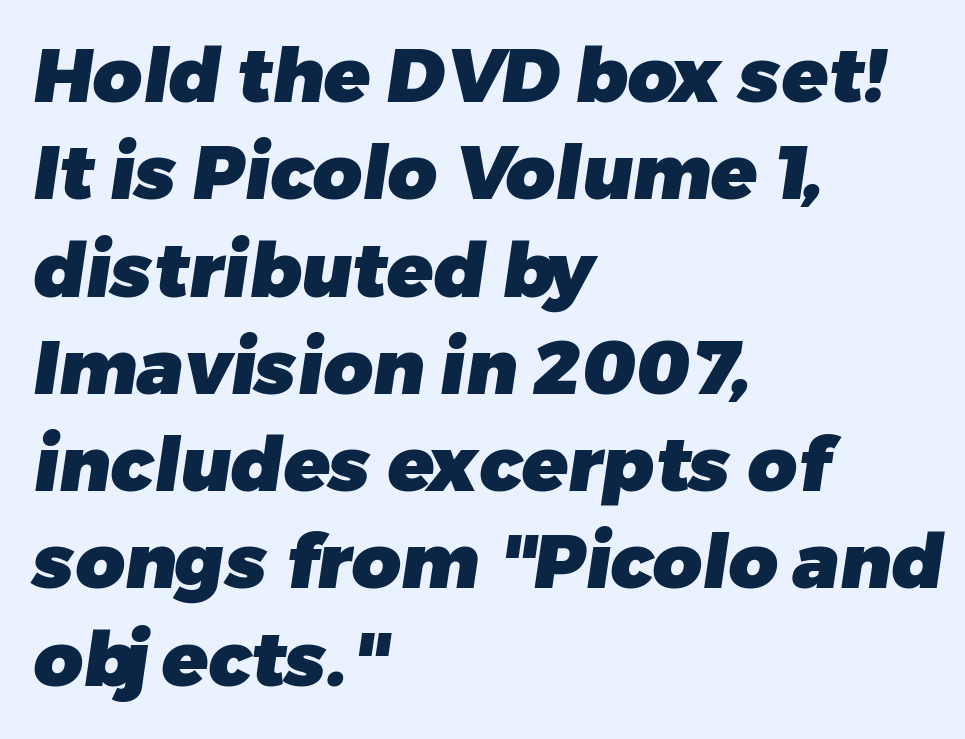
{"serif": "no", "bold": "yes", "weight": "heavy", "width": "normal", "stroke_contrast": "low", "x_height": "medium", "monospaced": "no", "underline": "no", "align": "left", "line_spacing": "normal", "line_spacing_ratio": 1.28, "letter_spacing": "normal", "letter_spacing_em": 0.0, "glyph_px": 76}
